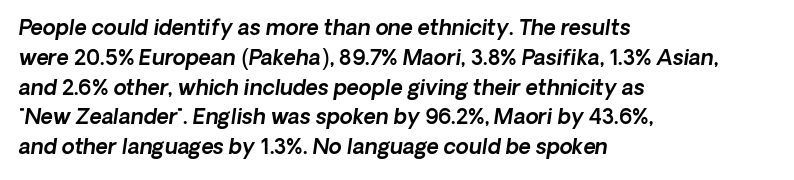
The image shows 21 px text type, italic (leaning right); set left-aligned, normal line spacing (1.42x), normal letter spacing, not underlined.
